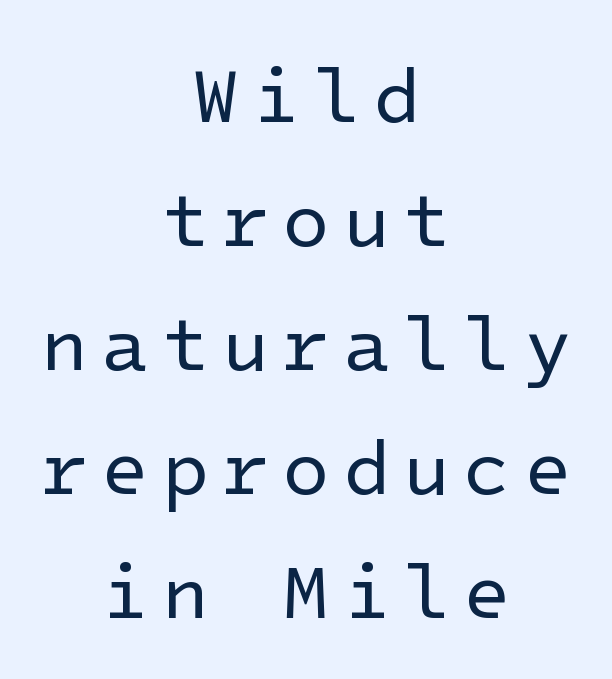
This rendering employs a face without finishing strokes, i.e., a sans-serif. This is roman type, the default non-slanted kind. Summary of vertical rhythm: regular, with standard interline spacing. The area under the type is left untouched. The whitespace from short lines is split evenly between both sides.
